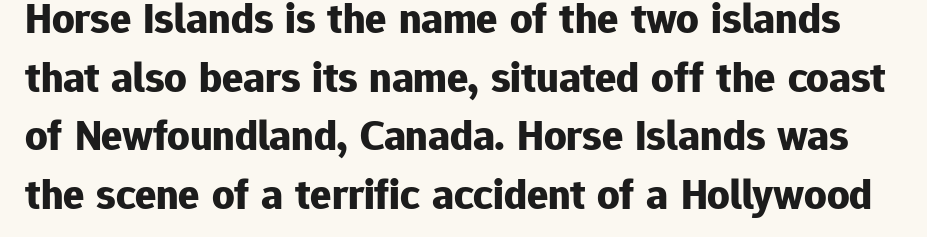
The image shows 44 px bold sans-serif type, upright; set normal line spacing (1.33x), normal letter spacing, not underlined; low stroke contrast and a medium x-height.
